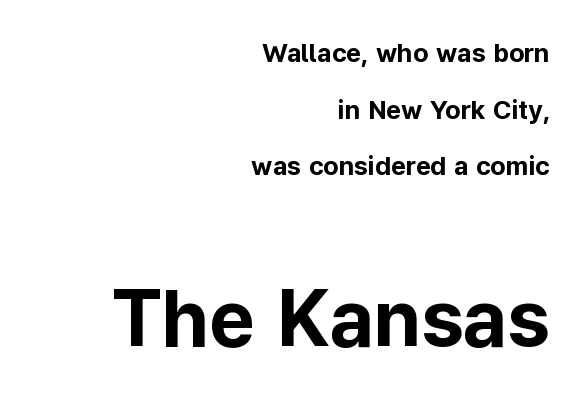
Any mark beneath the type? The region is blank. Style check: upright. The rendering keeps characters at their native spacing. The face used here appears at its bigger size in the lower chunk. Varying glyph widths throughout — classic text-font behaviour.
